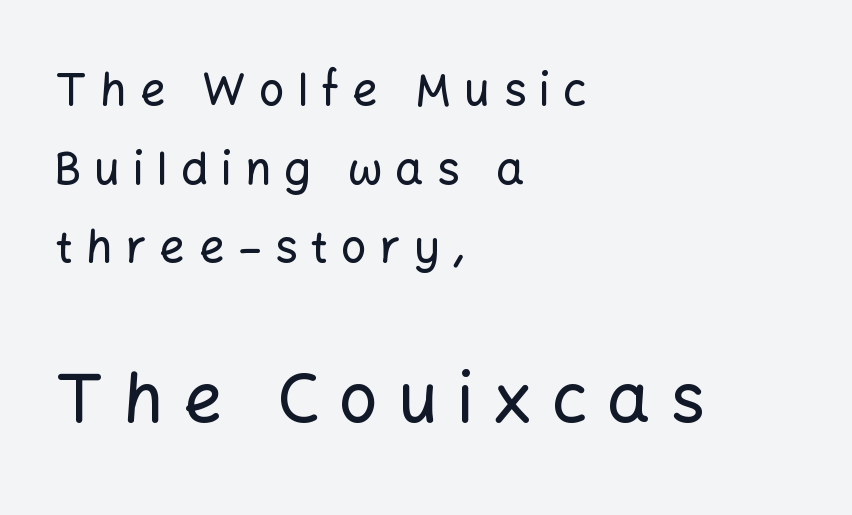
{"serif": "no", "italic": "no", "width": "normal", "stroke_contrast": "low", "x_height": "medium", "monospaced": "no", "underline": "no", "align": "left", "line_spacing_ratio": 1.75, "letter_spacing": "wide", "letter_spacing_em": 0.29, "larger_block": "second", "size_ratio": 1.51, "glyph_px": 68}
